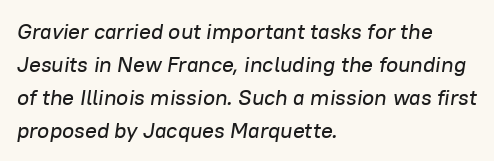
Q: Is the text italic (slanted)? A: Yes, it leans right by about 8 degrees.
Q: Is the text underlined? A: No.
Q: How is the paragraph aligned? A: Left-aligned.
Q: Is the spacing between letters normal or unusually wide? A: Normal.
Q: Is the spacing between lines tight, normal or loose? A: Normal.
